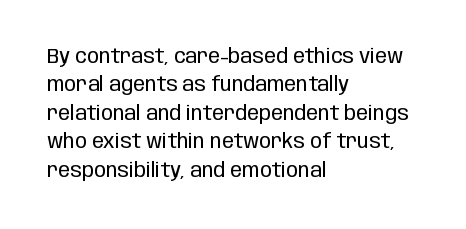
{"italic": "no", "bold": "no", "underline": "no", "align": "left", "line_spacing": "normal", "line_spacing_ratio": 1.42, "letter_spacing": "normal", "letter_spacing_em": 0.0, "glyph_px": 20}
